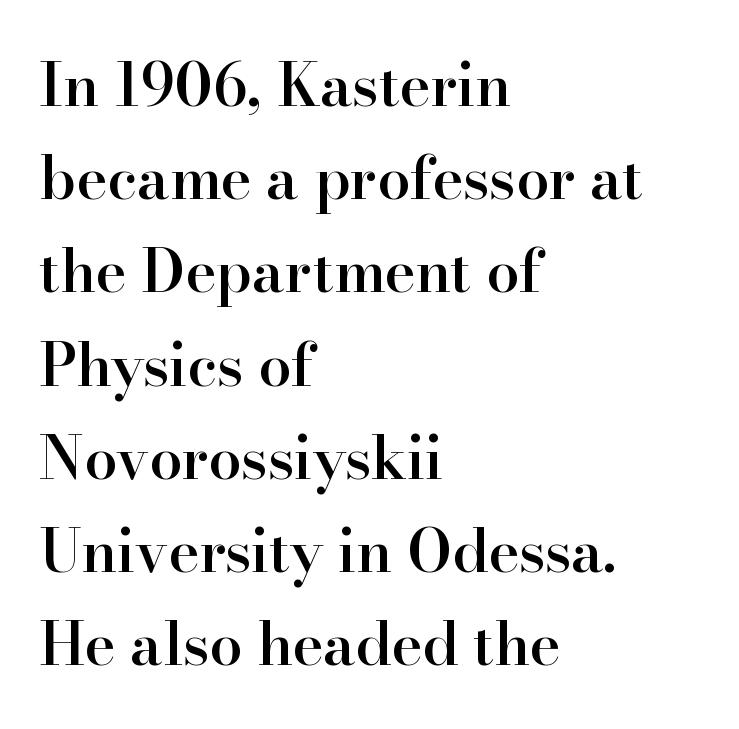
{"serif": "yes", "italic": "no", "bold": "semi", "weight": "semibold", "width": "normal", "stroke_contrast": "high", "x_height": "small", "monospaced": "no", "underline": "no", "align": "left", "line_spacing": "normal", "line_spacing_ratio": 1.58, "letter_spacing": "normal", "letter_spacing_em": 0.0, "glyph_px": 59}
